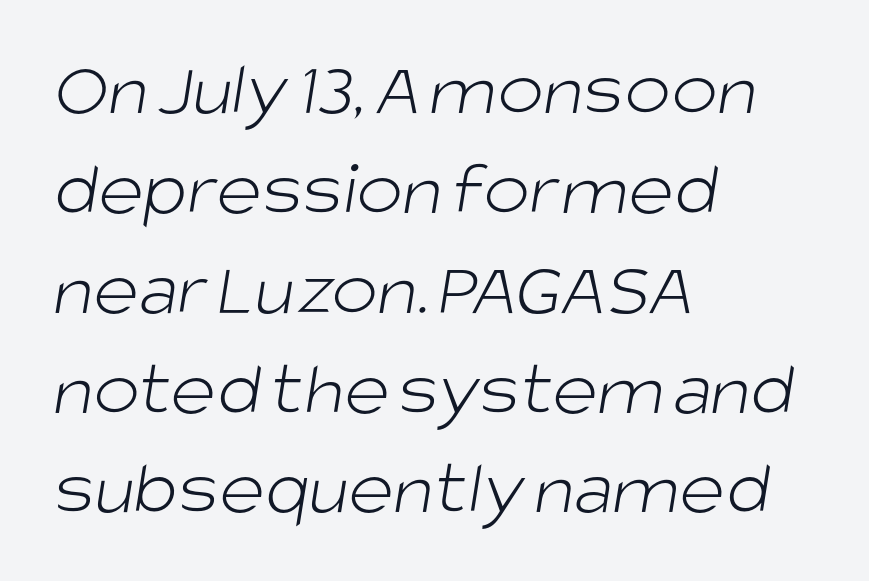
{"serif": "no", "bold": "no", "weight": "light", "width": "normal", "stroke_contrast": "low", "x_height": "large", "monospaced": "no", "underline": "no", "align": "left", "line_spacing": "normal", "line_spacing_ratio": 1.28, "letter_spacing": "normal", "letter_spacing_em": 0.0, "glyph_px": 78}
